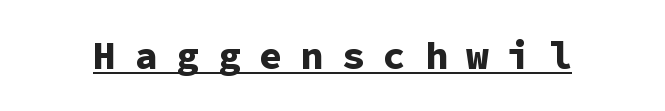
Like a heading marked for emphasis, these lines bear an underscore. The typesetting leans heavy: a genuine bold. You could only call the tracking loose — the letters float apart. The type family on display is of the sans-serif kind. The specimen reads as upright at a glance.
